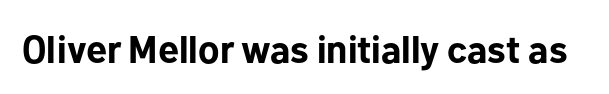
{"serif": "no", "italic": "no", "bold": "yes", "weight": "bold", "width": "normal", "stroke_contrast": "low", "x_height": "medium", "monospaced": "no", "underline": "no", "letter_spacing": "normal", "letter_spacing_em": 0.0, "glyph_px": 38}
